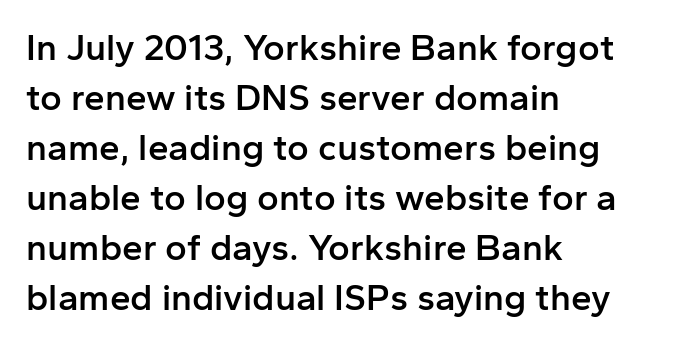
Horizontal alignment here is leftward, the default for most running prose. These lines are rendered in a variable-pitch font. Unlike a traditional serif, this face leaves its strokes unadorned. Underline: absent. Is there any slant? The stems are plumb. Baseline-to-baseline distance is the conventional proportion of letter height.
